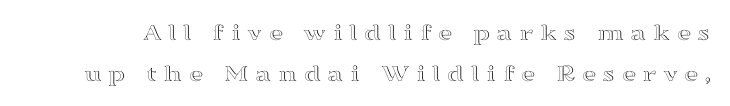
Q: Is the text italic (slanted)? A: No, it is upright.
Q: Is the text underlined? A: No.
Q: Is the spacing between letters normal or unusually wide? A: Unusually wide.
Q: Is the spacing between lines tight, normal or loose? A: Normal.
